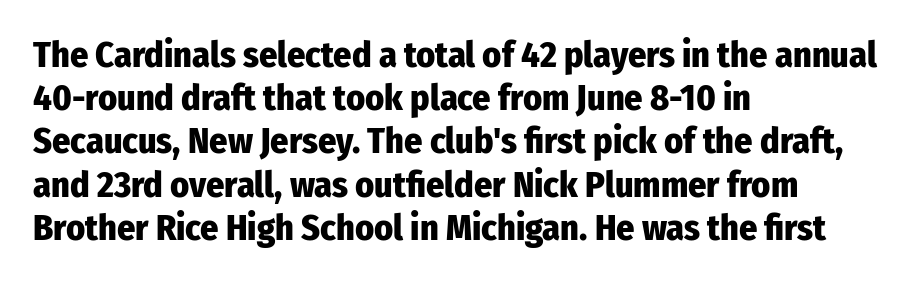
The image shows 36 px heavy, condensed sans-serif type, upright; set left-aligned, line spacing 1.2x, normal letter spacing, not underlined; low stroke contrast and a medium x-height.
